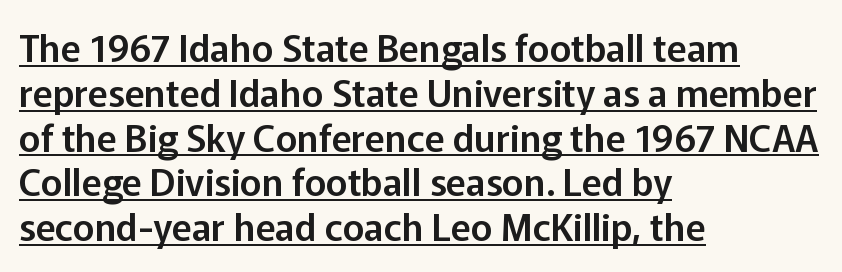
The image shows 37 px sans-serif type, upright; set left-aligned, line spacing 1.21x, normal letter spacing, underlined; low stroke contrast and a medium x-height.
